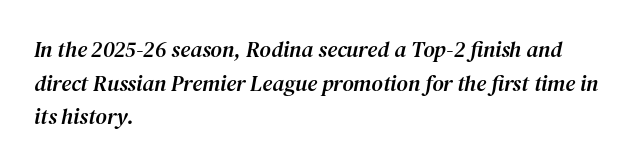
Q: Is the text italic (slanted)? A: Yes, it leans right by about 12 degrees.
Q: Is the text underlined? A: No.
Q: How is the paragraph aligned? A: Left-aligned.
Q: Is the spacing between letters normal or unusually wide? A: Normal.
Q: Is the spacing between lines tight, normal or loose? A: Normal.
